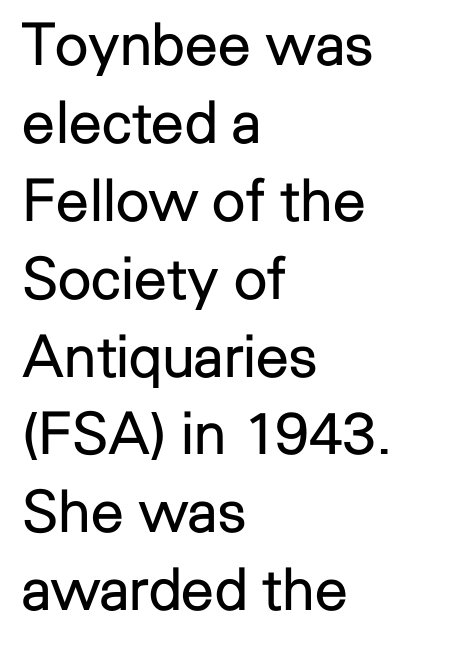
Q: Is the text bold? A: No.
Q: Is the text italic (slanted)? A: No, it is upright.
Q: Is the typeface a serif or a sans-serif typeface? A: Sans-serif.
Q: Is the text underlined? A: No.
Q: How is the paragraph aligned? A: Left-aligned.
Q: Is the spacing between letters normal or unusually wide? A: Normal.
Q: Is the spacing between lines tight, normal or loose? A: Normal.
Q: Width (condensed, normal, or wide)? A: Normal.
Q: Stroke contrast? A: Low.
Q: x-height? A: Medium.
Q: Monospaced? A: No.
